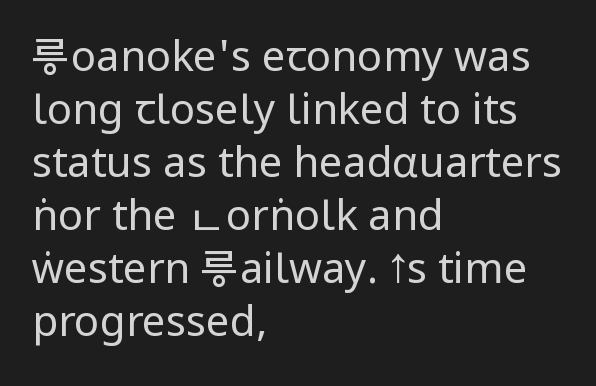
The image shows 42 px regular-weight, condensed sans-serif type, upright; set left-aligned, normal line spacing (1.26x), normal letter spacing, not underlined; low stroke contrast.
